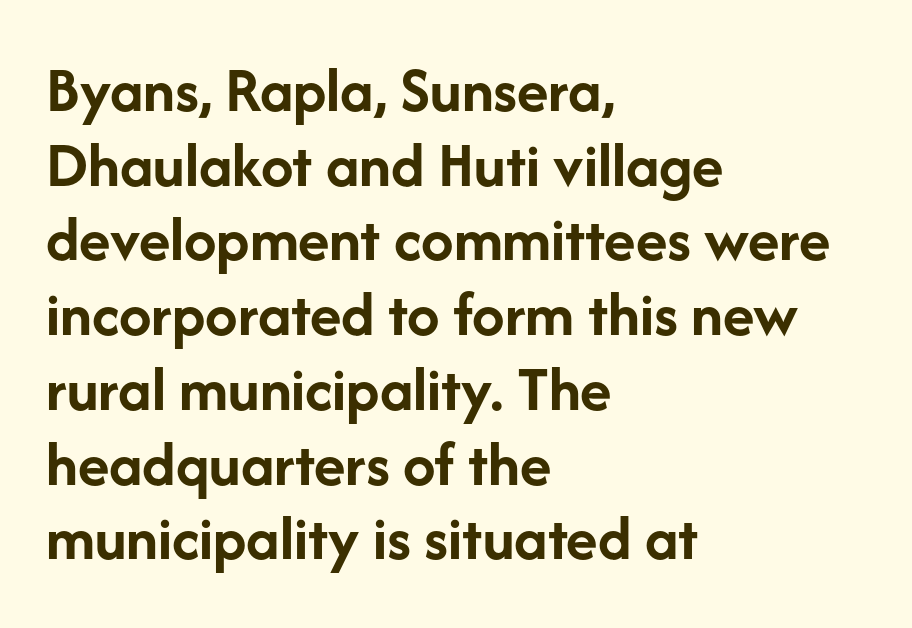
{"serif": "no", "italic": "no", "bold": "yes", "weight": "semibold", "width": "normal", "stroke_contrast": "low", "x_height": "medium", "monospaced": "no", "underline": "no", "align": "left", "line_spacing": "tight", "line_spacing_ratio": 1.15, "letter_spacing": "normal", "letter_spacing_em": 0.0, "glyph_px": 65}
